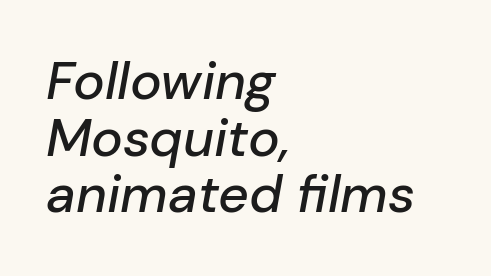
{"italic": "yes", "lean": "right", "slant_degrees": 10, "width": "normal", "stroke_contrast": "low", "x_height": "medium", "monospaced": "no", "underline": "no", "align": "left", "line_spacing": "tight", "line_spacing_ratio": 1.07, "letter_spacing": "normal", "letter_spacing_em": 0.0, "glyph_px": 53}
